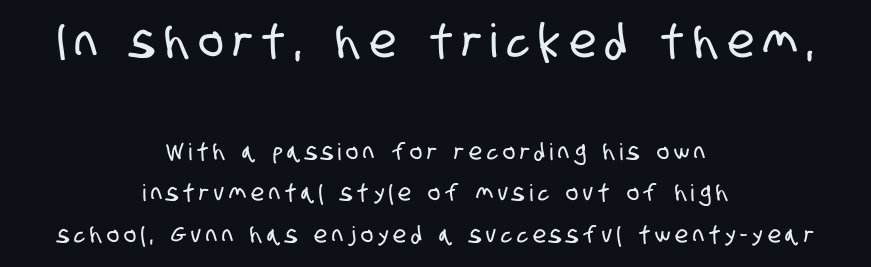
{"serif": "no", "width": "condensed", "stroke_contrast": "low", "x_height": "large", "monospaced": "no", "underline": "no", "align": "center", "line_spacing_ratio": 1.82, "letter_spacing": "wide", "letter_spacing_em": 0.22, "larger_block": "first", "size_ratio": 2.0, "glyph_px": 46}
